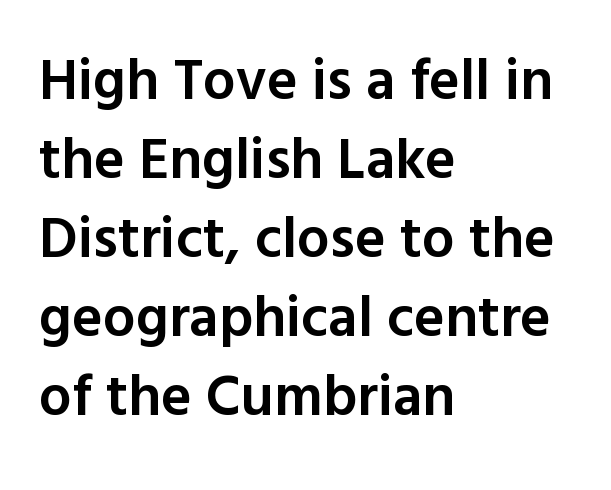
Q: Is the text bold? A: Semi-bold.
Q: Is the text italic (slanted)? A: No, it is upright.
Q: Is the typeface a serif or a sans-serif typeface? A: Sans-serif.
Q: Is the text underlined? A: No.
Q: How is the paragraph aligned? A: Left-aligned.
Q: Is the spacing between letters normal or unusually wide? A: Normal.
Q: Is the spacing between lines tight, normal or loose? A: Normal.
Q: Width (condensed, normal, or wide)? A: Normal.
Q: x-height? A: Medium.
Q: Monospaced? A: No.
